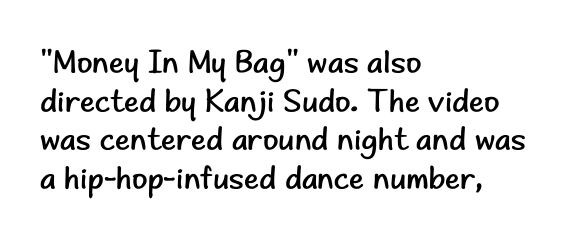
{"serif": "no", "italic": "no", "bold": "no", "weight": "regular", "width": "normal", "stroke_contrast": "low", "x_height": "small", "monospaced": "no", "underline": "no", "align": "left", "line_spacing_ratio": 1.21, "letter_spacing": "normal", "letter_spacing_em": 0.0, "glyph_px": 32}
